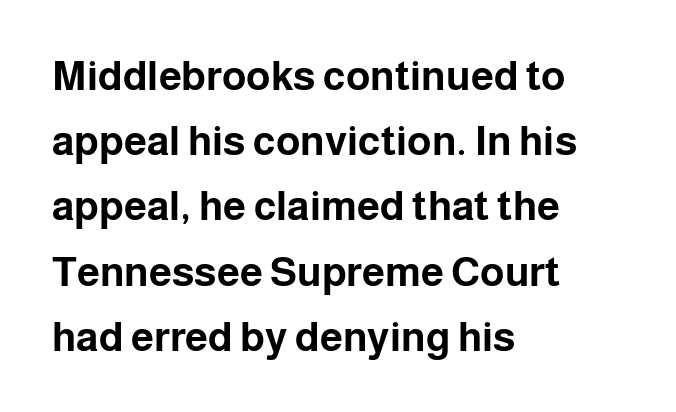
{"serif": "no", "italic": "no", "bold": "yes", "weight": "bold", "width": "normal", "stroke_contrast": "low", "x_height": "medium", "monospaced": "no", "underline": "no", "align": "left", "line_spacing": "normal", "line_spacing_ratio": 1.59, "letter_spacing": "normal", "letter_spacing_em": 0.0, "glyph_px": 41}
